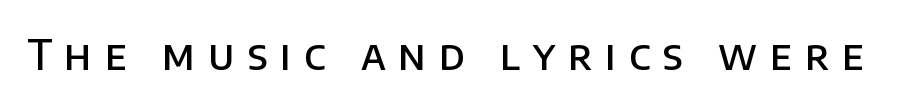
{"serif": "no", "italic": "no", "bold": "semi", "weight": "semibold", "width": "normal", "stroke_contrast": "low", "x_height": "large", "monospaced": "no", "underline": "no", "letter_spacing": "wide", "letter_spacing_em": 0.31, "glyph_px": 41}
